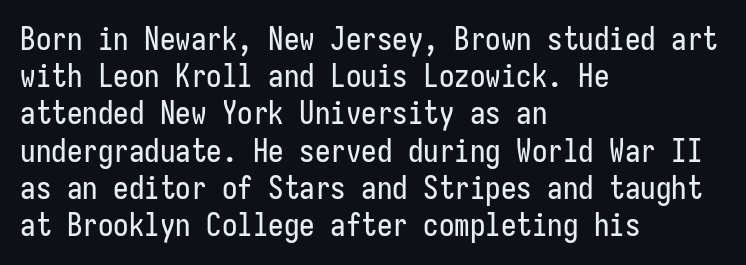
Q: Is the text italic (slanted)? A: No, it is upright.
Q: Is the typeface a serif or a sans-serif typeface? A: Sans-serif.
Q: Is the text underlined? A: No.
Q: How is the paragraph aligned? A: Left-aligned.
Q: Is the spacing between letters normal or unusually wide? A: Normal.
Q: Width (condensed, normal, or wide)? A: Condensed.
Q: Stroke contrast? A: Low.
Q: x-height? A: Medium.
